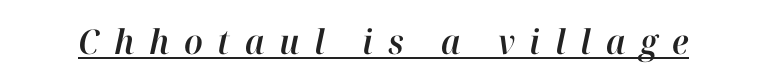
The image shows 34 px text type, italic (leaning right); set unusually wide letter spacing (+0.43 em), underlined; high stroke contrast and a medium x-height.
